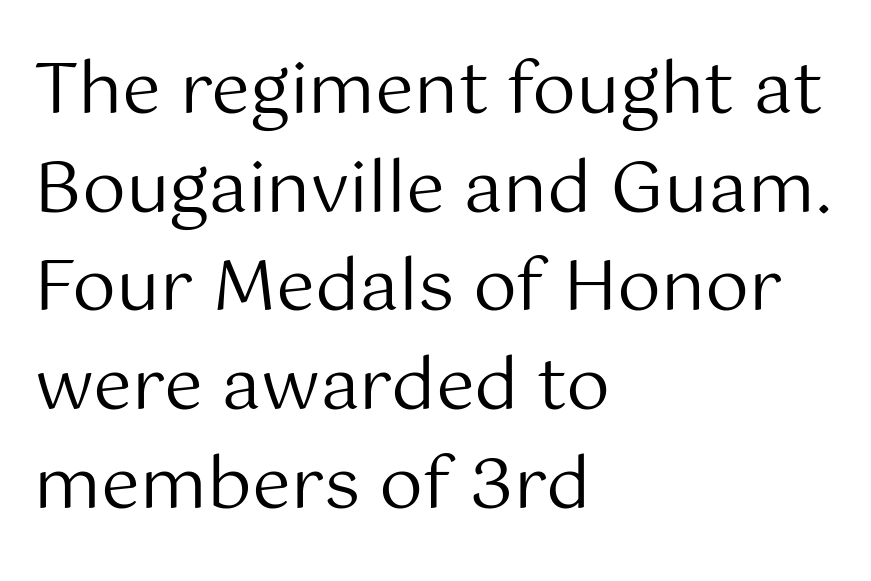
Alignment: flush left. The passage shown is typeset with a sans-serif family. Is the letter spacing exaggerated? No — it looks like the ordinary default. Character widths vary here, with narrow letters taking less room than wide ones. Weight: regular or lighter. One glance says typical: line gaps are just what's usual.
